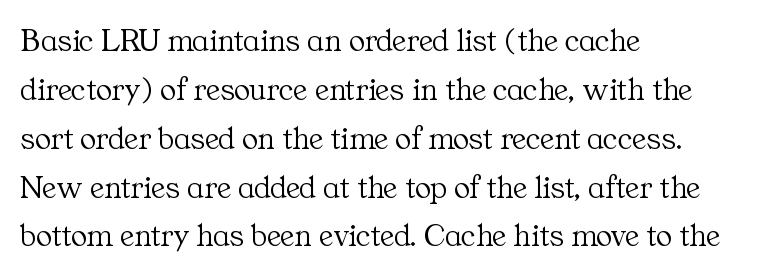
{"serif": "yes", "italic": "no", "bold": "no", "weight": "light", "width": "normal", "stroke_contrast": "medium", "x_height": "medium", "monospaced": "no", "underline": "no", "align": "left", "line_spacing": "normal", "line_spacing_ratio": 1.48, "letter_spacing": "normal", "letter_spacing_em": 0.0, "glyph_px": 33}
